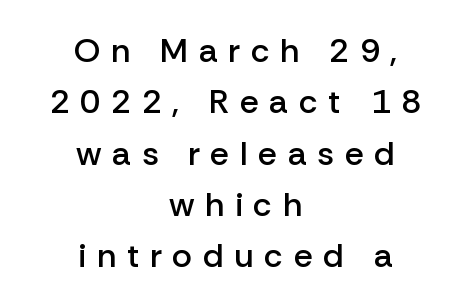
{"serif": "no", "italic": "no", "bold": "semi", "weight": "semibold", "width": "normal", "stroke_contrast": "low", "x_height": "medium", "monospaced": "no", "underline": "no", "align": "center", "line_spacing": "normal", "line_spacing_ratio": 1.51, "letter_spacing": "wide", "letter_spacing_em": 0.31, "glyph_px": 34}
